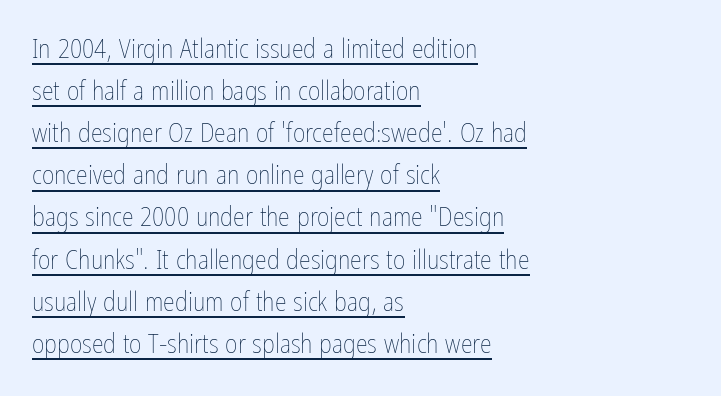
The image shows 27 px text type, upright; set left-aligned, normal line spacing (1.56x), normal letter spacing, underlined.
